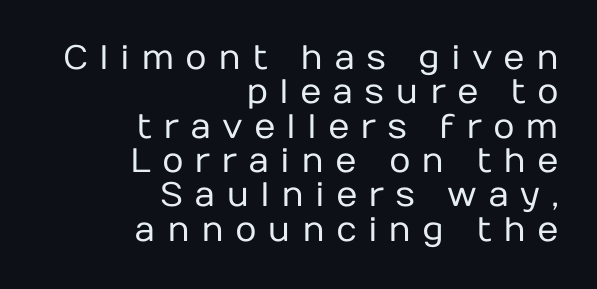
{"serif": "no", "italic": "no", "bold": "no", "weight": "regular", "width": "normal", "stroke_contrast": "low", "x_height": "medium", "monospaced": "no", "underline": "no", "align": "right", "line_spacing": "tight", "line_spacing_ratio": 1.01, "letter_spacing": "wide", "letter_spacing_em": 0.32, "glyph_px": 34}
